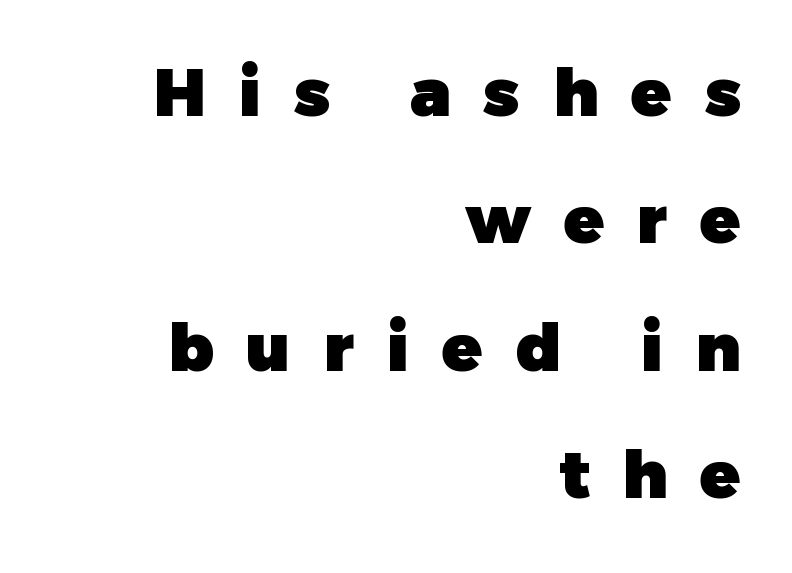
{"serif": "no", "italic": "no", "bold": "yes", "weight": "heavy", "width": "normal", "stroke_contrast": "low", "x_height": "medium", "monospaced": "no", "underline": "no", "align": "right", "line_spacing": "loose", "line_spacing_ratio": 1.93, "letter_spacing": "wide", "letter_spacing_em": 0.5, "glyph_px": 66}
